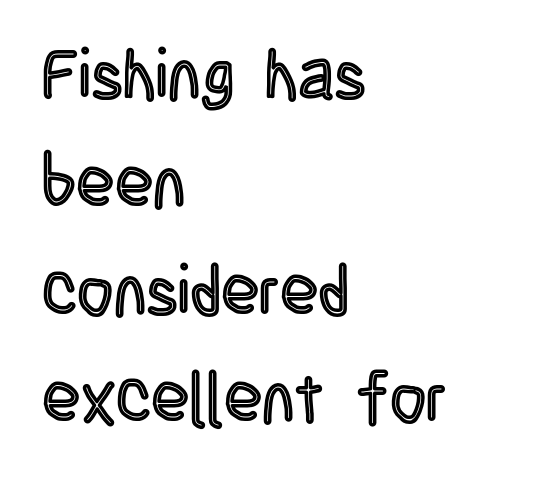
{"italic": "no", "width": "condensed", "x_height": "large", "monospaced": "no", "underline": "no", "align": "left", "line_spacing": "normal", "line_spacing_ratio": 1.54, "letter_spacing": "normal", "letter_spacing_em": 0.0, "glyph_px": 70}
